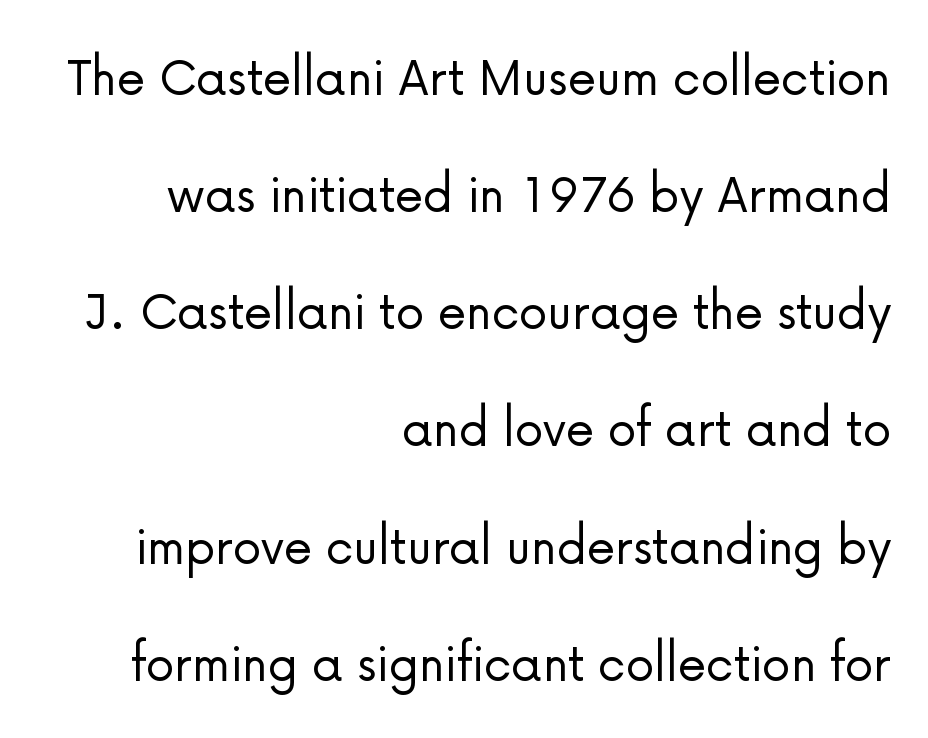
Leading: increased. Character widths vary here, with narrow letters taking less room than wide ones. The typesetter chose a ragged-left arrangement here. Check the space under the baseline: it is left empty. The font family rendered here belongs to the sans-serif group.
